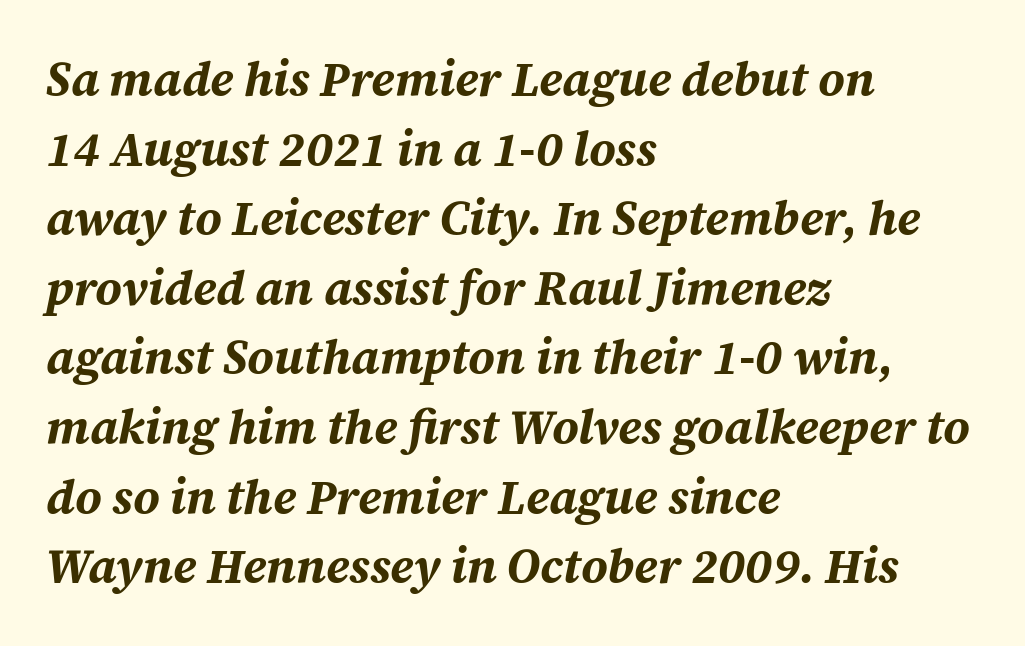
The image shows 48 px bold type, italic (leaning right); set left-aligned, normal line spacing (1.45x), normal letter spacing, not underlined; medium stroke contrast and a medium x-height.
